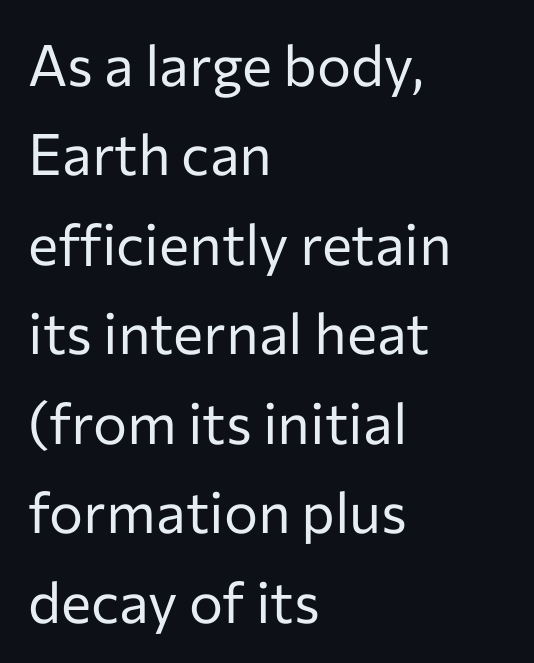
{"serif": "no", "italic": "no", "bold": "no", "weight": "regular", "width": "normal", "stroke_contrast": "low", "x_height": "medium", "monospaced": "no", "underline": "no", "align": "left", "line_spacing": "normal", "line_spacing_ratio": 1.57, "letter_spacing": "normal", "letter_spacing_em": 0.0, "glyph_px": 57}
